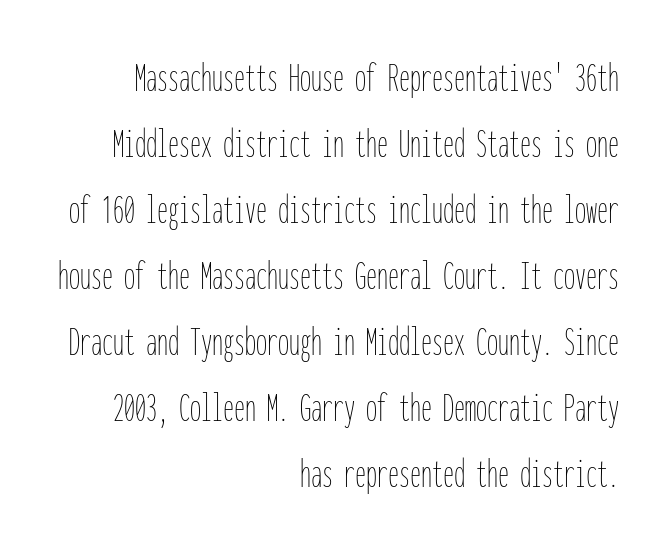
The image shows 44 px thin, condensed type, upright, monospaced; set right-aligned, normal line spacing (1.5x), normal letter spacing, not underlined; low stroke contrast and a medium x-height.
